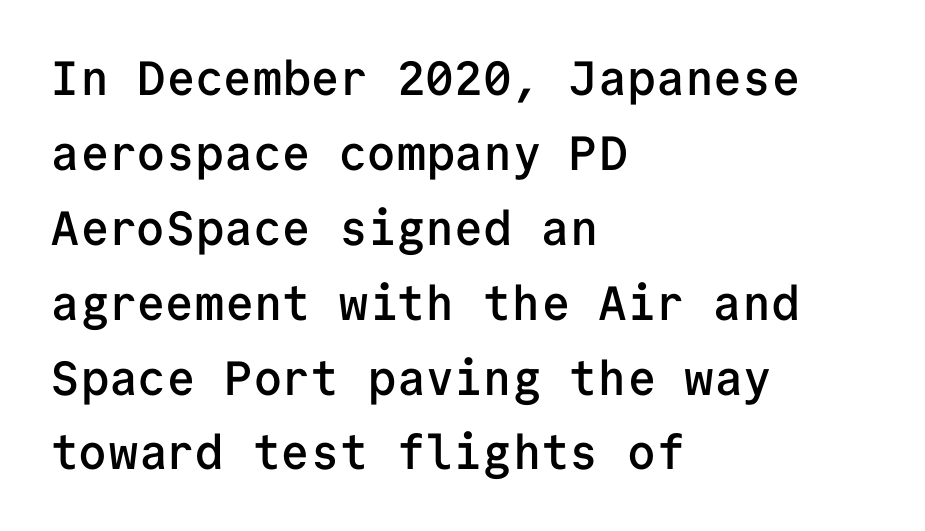
Q: Is the text bold? A: Semi-bold.
Q: Is the text italic (slanted)? A: No, it is upright.
Q: Is the typeface a serif or a sans-serif typeface? A: Sans-serif.
Q: Is the text underlined? A: No.
Q: How is the paragraph aligned? A: Left-aligned.
Q: Is the spacing between letters normal or unusually wide? A: Normal.
Q: Is the spacing between lines tight, normal or loose? A: Normal.
Q: Width (condensed, normal, or wide)? A: Normal.
Q: Stroke contrast? A: Low.
Q: x-height? A: Medium.
Q: Monospaced? A: Yes.
